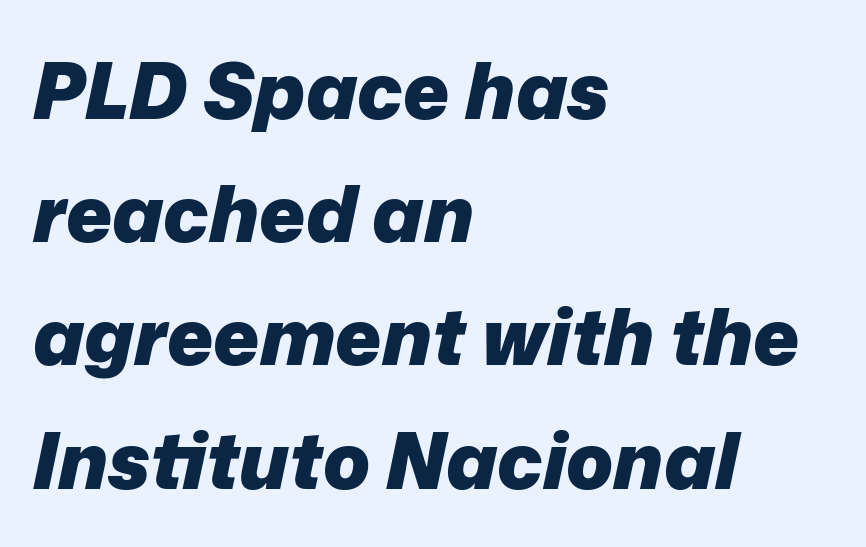
{"italic": "yes", "lean": "right", "slant_degrees": 12, "bold": "yes", "weight": "heavy", "width": "normal", "stroke_contrast": "low", "x_height": "medium", "monospaced": "no", "underline": "no", "align": "left", "line_spacing": "normal", "line_spacing_ratio": 1.58, "letter_spacing": "normal", "letter_spacing_em": 0.0, "glyph_px": 78}
